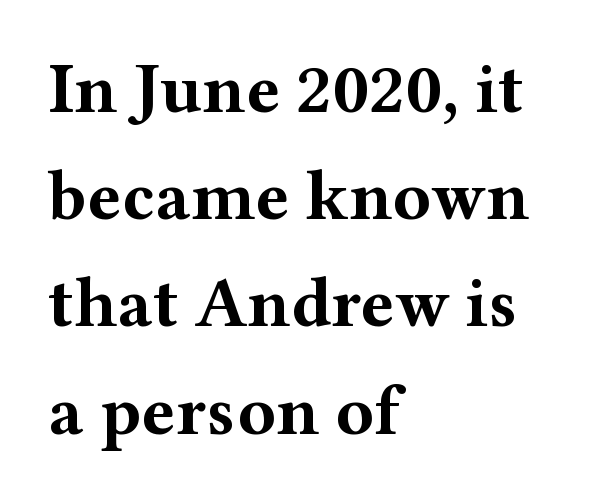
{"serif": "yes", "italic": "no", "bold": "yes", "weight": "bold", "width": "wide", "stroke_contrast": "medium", "x_height": "medium", "monospaced": "no", "underline": "no", "align": "left", "line_spacing": "normal", "line_spacing_ratio": 1.51, "letter_spacing": "normal", "letter_spacing_em": 0.0, "glyph_px": 71}
